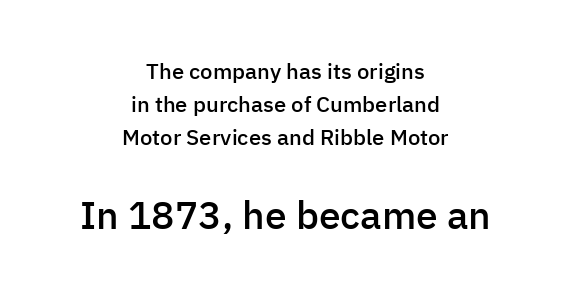
The image shows 39 px semibold sans-serif type, upright; set centered, normal line spacing (1.51x), normal letter spacing, not underlined; the second (bottom) block is 1.77x larger; low stroke contrast and a medium x-height.
